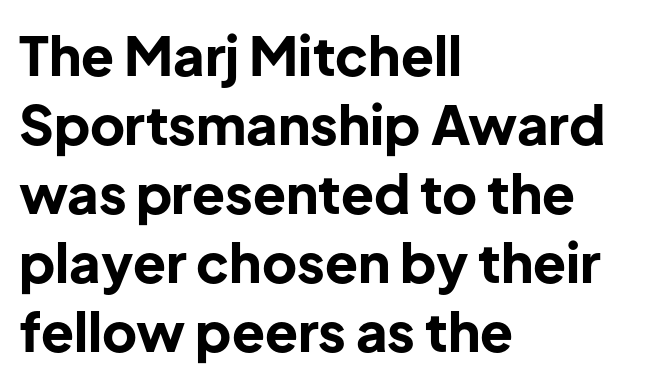
The image shows 54 px bold sans-serif type, upright; set left-aligned, normal line spacing (1.28x), normal letter spacing, not underlined; low stroke contrast and a medium x-height.
